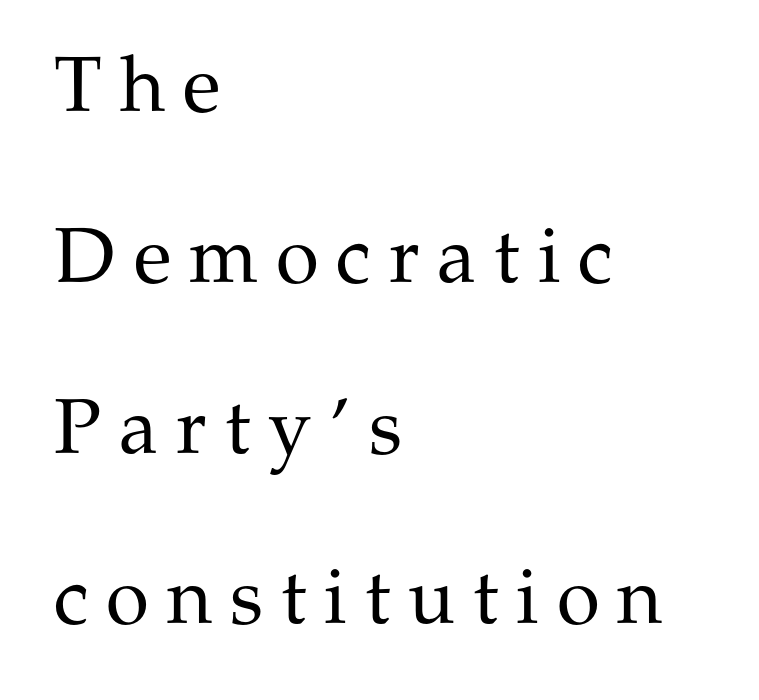
Q: Is the text bold? A: No.
Q: Is the text italic (slanted)? A: No, it is upright.
Q: Is the typeface a serif or a sans-serif typeface? A: Serif.
Q: Is the text underlined? A: No.
Q: How is the paragraph aligned? A: Left-aligned.
Q: Is the spacing between letters normal or unusually wide? A: Unusually wide.
Q: Is the spacing between lines tight, normal or loose? A: Loose.
Q: Width (condensed, normal, or wide)? A: Normal.
Q: Stroke contrast? A: Medium.
Q: x-height? A: Medium.
Q: Monospaced? A: No.
